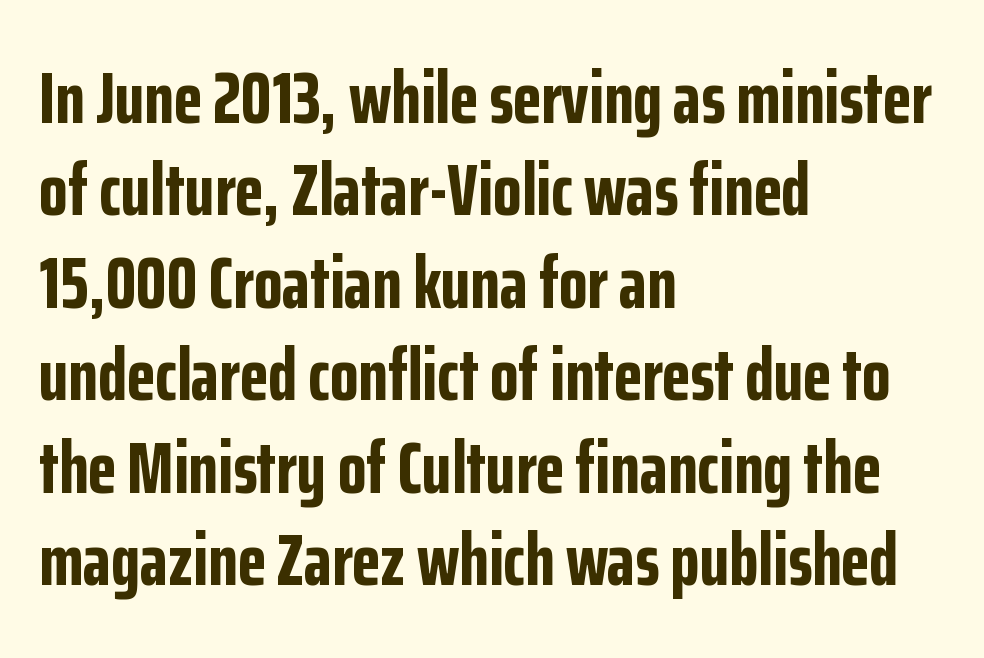
Q: Is the text bold? A: Yes.
Q: Is the text italic (slanted)? A: No, it is upright.
Q: Is the typeface a serif or a sans-serif typeface? A: Sans-serif.
Q: Is the text underlined? A: No.
Q: How is the paragraph aligned? A: Left-aligned.
Q: Is the spacing between letters normal or unusually wide? A: Normal.
Q: Is the spacing between lines tight, normal or loose? A: Normal.
Q: Width (condensed, normal, or wide)? A: Condensed.
Q: Stroke contrast? A: Low.
Q: x-height? A: Medium.
Q: Monospaced? A: No.
